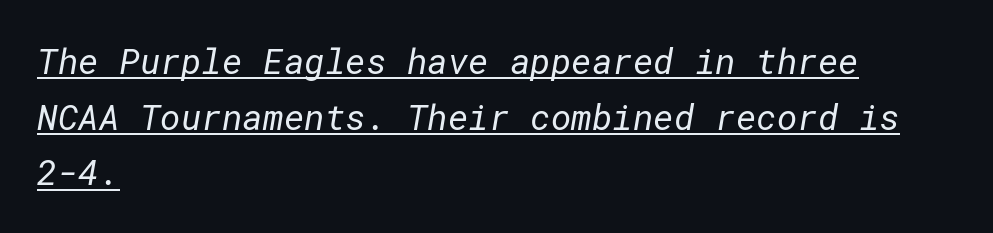
You could call the tracking neutral — neither tight nor loose. Compared with undecorated copy, this sample adds a rule below the words. Unbolded letterforms with no extra heft. Reading down the block, your eye returns to a fixed left position each line. The leading is moderate, giving the passage an even texture. Check where the strokes stop: nothing finishes them off — pure sans.
